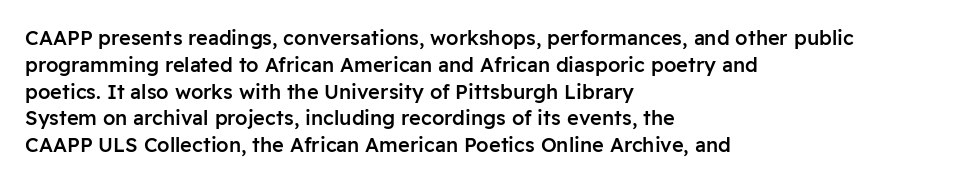
The image shows 20 px text type, upright; set left-aligned, normal line spacing (1.34x), normal letter spacing, not underlined.
